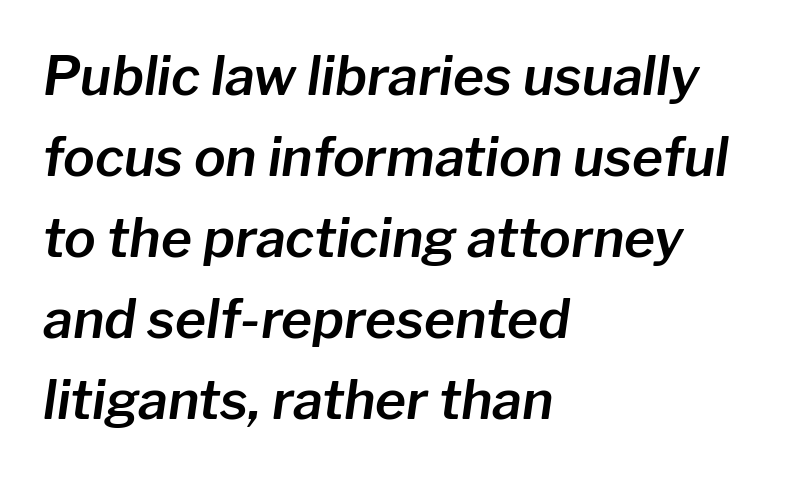
Q: Is the text italic (slanted)? A: Yes, it leans right by about 8 degrees.
Q: Is the text underlined? A: No.
Q: How is the paragraph aligned? A: Left-aligned.
Q: Is the spacing between letters normal or unusually wide? A: Normal.
Q: Is the spacing between lines tight, normal or loose? A: Normal.
Q: Width (condensed, normal, or wide)? A: Normal.
Q: Stroke contrast? A: Low.
Q: x-height? A: Medium.
Q: Monospaced? A: No.
